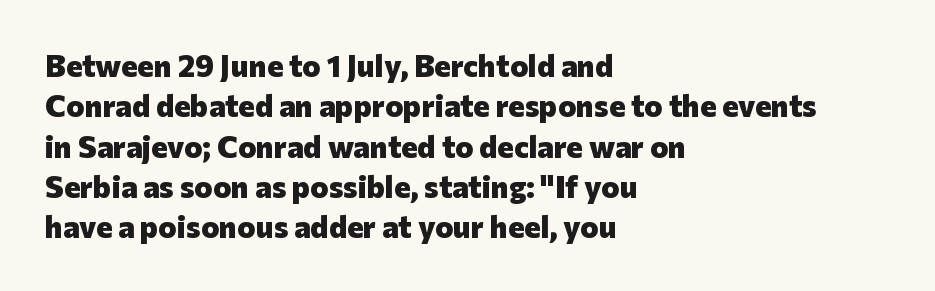
{"serif": "no", "italic": "no", "bold": "yes", "weight": "heavy", "width": "normal", "stroke_contrast": "low", "x_height": "medium", "monospaced": "no", "underline": "no", "align": "left", "line_spacing": "normal", "line_spacing_ratio": 1.3, "letter_spacing": "normal", "letter_spacing_em": 0.0, "glyph_px": 31}
